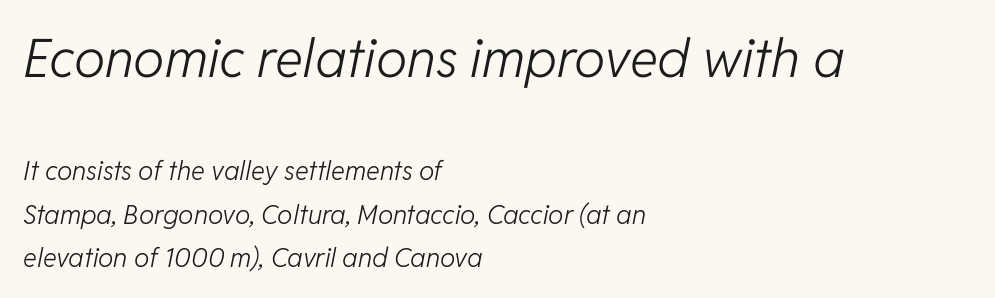
Q: Is the text bold? A: No.
Q: Is the text italic (slanted)? A: Yes, it leans right by about 11 degrees.
Q: Is the text underlined? A: No.
Q: How is the paragraph aligned? A: Left-aligned.
Q: Is the spacing between letters normal or unusually wide? A: Normal.
Q: Is the spacing between lines tight, normal or loose? A: Normal.
Q: Which block of text is set in a larger size, the first (top) or the second (bottom)? A: The first (top) one.
Q: Width (condensed, normal, or wide)? A: Normal.
Q: Stroke contrast? A: Low.
Q: x-height? A: Medium.
Q: Monospaced? A: No.
